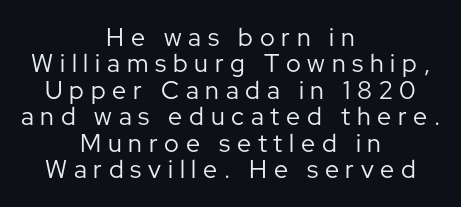
Q: Is the text bold? A: No.
Q: Is the text italic (slanted)? A: No, it is upright.
Q: Is the text underlined? A: No.
Q: How is the paragraph aligned? A: Centered.
Q: Is the spacing between letters normal or unusually wide? A: Unusually wide.
Q: Is the spacing between lines tight, normal or loose? A: Tight.
